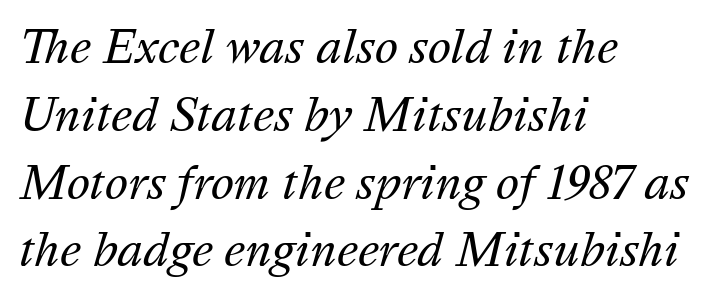
The image shows 44 px regular-weight type, italic (leaning right); set left-aligned, normal line spacing (1.54x), normal letter spacing, not underlined; medium stroke contrast and a medium x-height.
